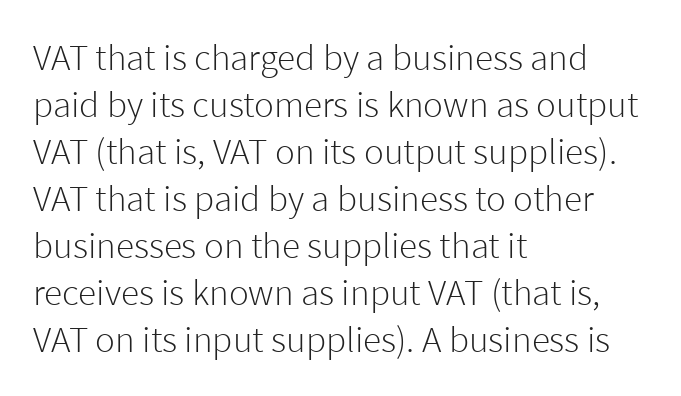
No heavy texture on the line: the type isn't bold. The compositor pushed each line to the left boundary. Vertical strokes here are truly vertical. The rendering uses a moderate line-height, typical for paragraphs. Here the designer chose a conventional face with non-uniform glyph widths.
